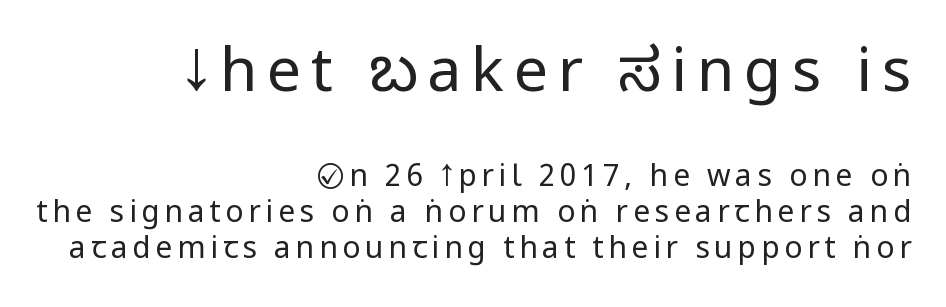
Q: Is the text bold? A: No.
Q: Is the text italic (slanted)? A: No, it is upright.
Q: Is the typeface a serif or a sans-serif typeface? A: Sans-serif.
Q: Is the text underlined? A: No.
Q: How is the paragraph aligned? A: Right-aligned.
Q: Which block of text is set in a larger size, the first (top) or the second (bottom)? A: The first (top) one.
Q: Width (condensed, normal, or wide)? A: Condensed.
Q: Stroke contrast? A: Low.
Q: x-height? A: Large.
Q: Monospaced? A: No.
